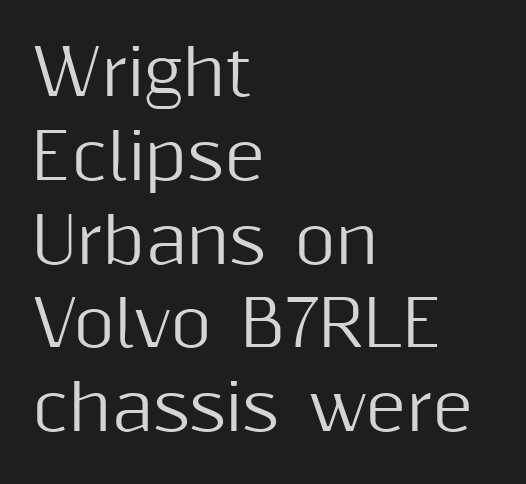
The rendering anchors every line to the left-hand side. A typesetter would call this proportional, since set widths differ per character. Horizontal bands of white between lines are of average thickness. Examine the stroke ends and you'll find no serifs. When letters stand straight like this, we call the style roman or upright. The gaps between neighbouring characters are ordinary and unremarkable.
